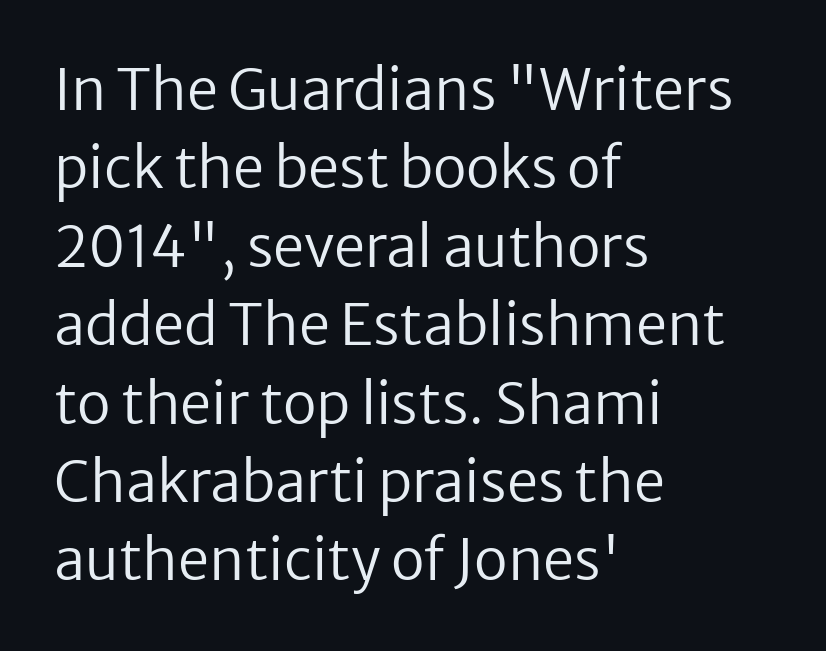
Q: Is the text bold? A: No.
Q: Is the text italic (slanted)? A: No, it is upright.
Q: Is the typeface a serif or a sans-serif typeface? A: Sans-serif.
Q: Is the text underlined? A: No.
Q: How is the paragraph aligned? A: Left-aligned.
Q: Is the spacing between letters normal or unusually wide? A: Normal.
Q: Is the spacing between lines tight, normal or loose? A: Normal.
Q: Width (condensed, normal, or wide)? A: Normal.
Q: Stroke contrast? A: Low.
Q: x-height? A: Medium.
Q: Monospaced? A: No.
